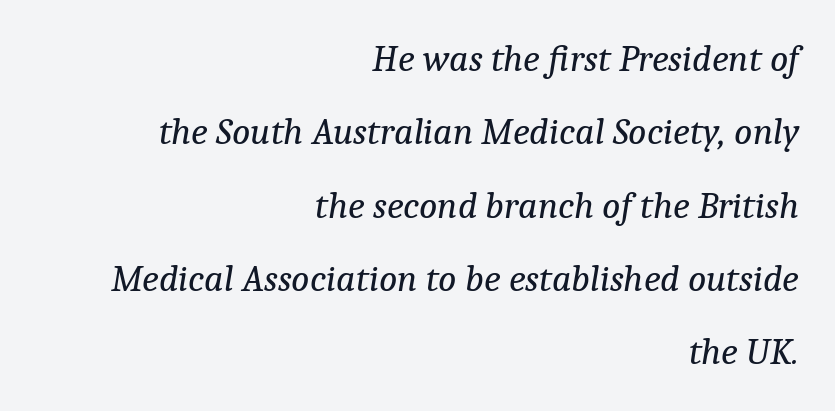
{"serif": "yes", "italic": "yes", "lean": "right", "slant_degrees": 9, "bold": "no", "weight": "regular", "width": "normal", "stroke_contrast": "low", "x_height": "medium", "monospaced": "no", "underline": "no", "align": "right", "line_spacing": "loose", "line_spacing_ratio": 1.93, "letter_spacing": "normal", "letter_spacing_em": 0.0, "glyph_px": 38}
